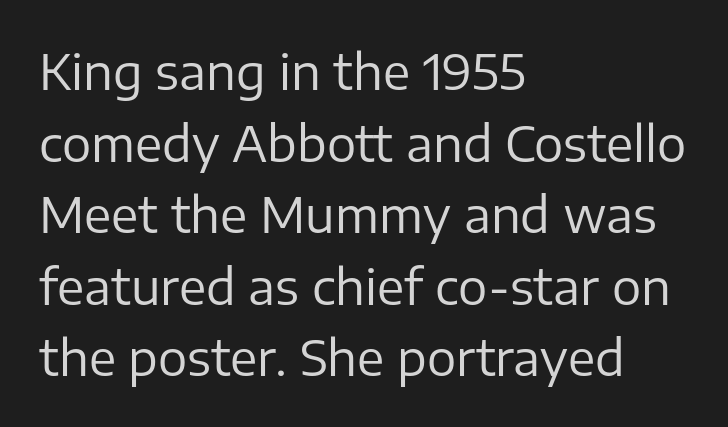
The face used here is proportionally spaced, like ordinary book or web type. If you drew a ruler down the left edge, every line would touch it. The designer went with a sans here, leaving each stem footless. Characters follow at the spacing the type designer built in. The strip under each line holds only bare page.
